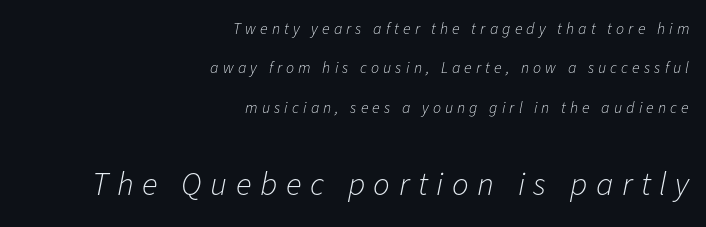
The image shows 33 px light type, italic (leaning right); set right-aligned, loose line spacing (2.46x), unusually wide letter spacing (+0.26 em), not underlined; the second (bottom) block is 2.06x larger; low stroke contrast and a medium x-height.
